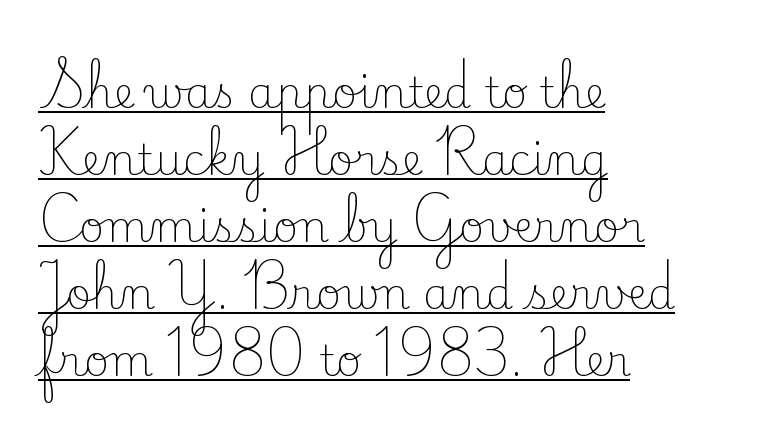
{"serif": "yes", "italic": "no", "bold": "no", "weight": "light", "width": "normal", "stroke_contrast": "low", "x_height": "small", "monospaced": "no", "underline": "yes", "align": "left", "line_spacing": "normal", "line_spacing_ratio": 1.56, "letter_spacing": "normal", "letter_spacing_em": 0.0, "glyph_px": 43}
